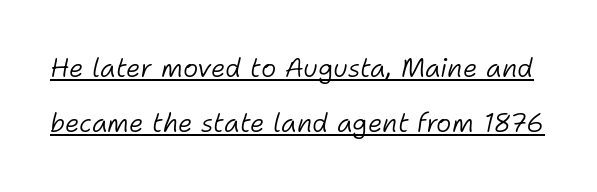
{"italic": "yes", "lean": "right", "slant_degrees": 11, "bold": "no", "underline": "yes", "line_spacing": "loose", "line_spacing_ratio": 2.12, "letter_spacing": "normal", "letter_spacing_em": 0.0, "glyph_px": 26}
